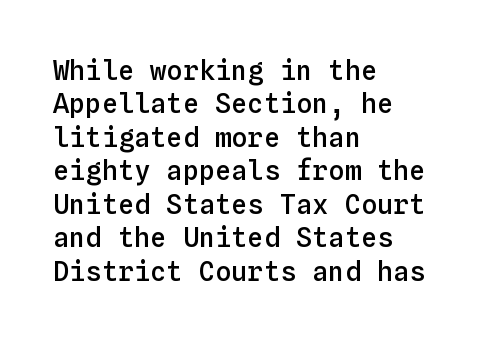
{"italic": "no", "bold": "semi", "underline": "no", "align": "left", "line_spacing_ratio": 1.24, "letter_spacing": "normal", "letter_spacing_em": 0.0, "glyph_px": 27}
